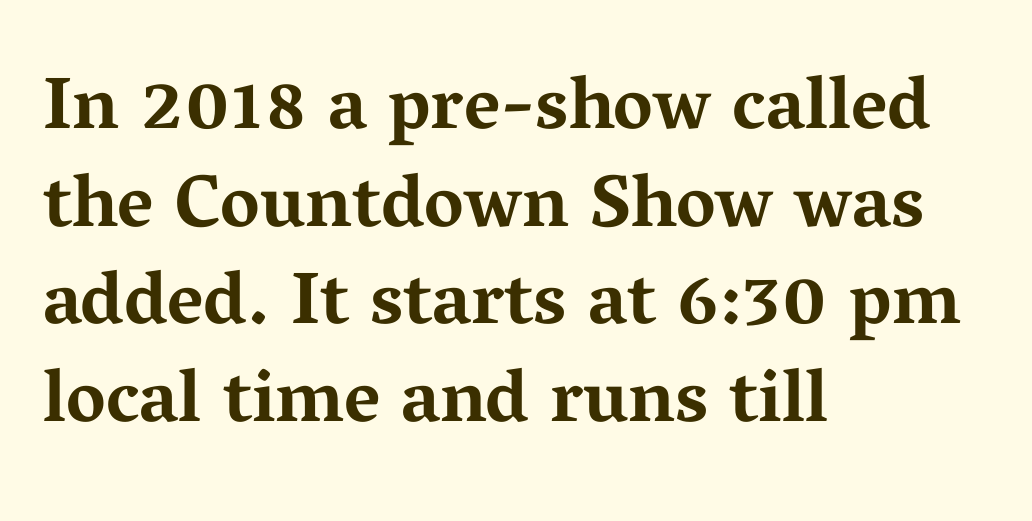
The image shows 74 px bold, wide serif type, upright; set left-aligned, normal line spacing (1.32x), normal letter spacing, not underlined; medium stroke contrast and a medium x-height.
